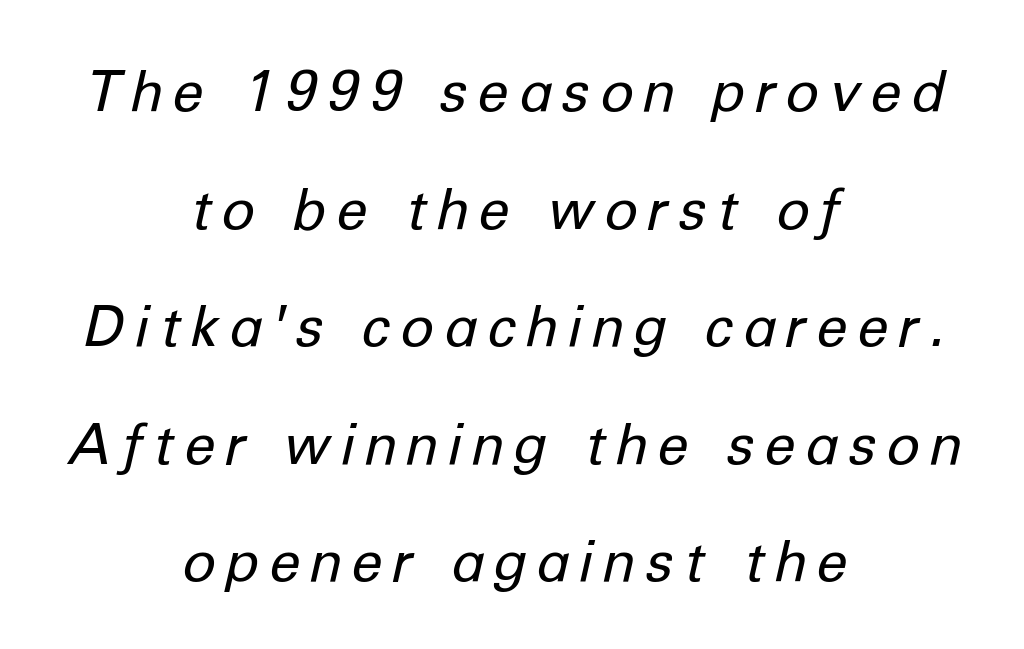
The image shows 56 px regular-weight type, italic (leaning right); set centered, loose line spacing (2.1x), unusually wide letter spacing (+0.2 em), not underlined; low stroke contrast and a medium x-height.
